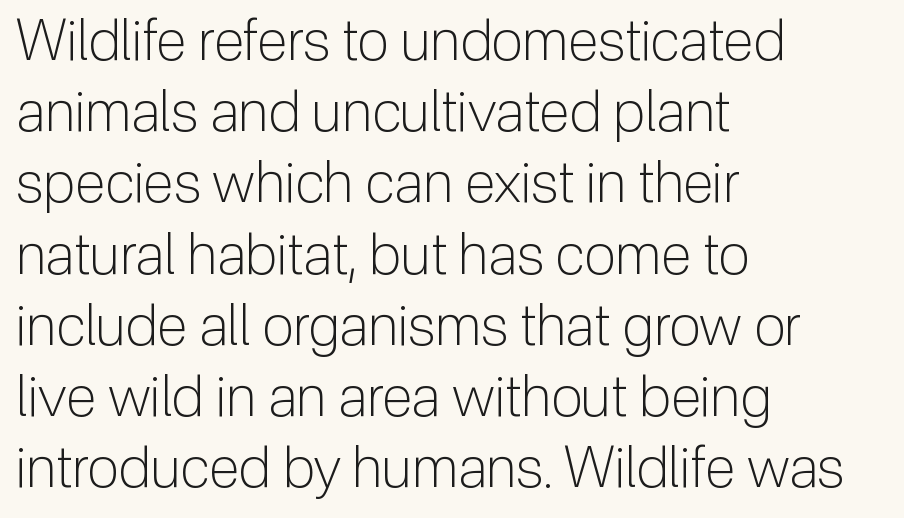
The rendering keeps characters at their native spacing. The letterforms sit at book weight or below. Varying glyph widths throughout — classic text-font behaviour. The string is rendered with underlining switched off. Every character sits straight up, as roman type does.
